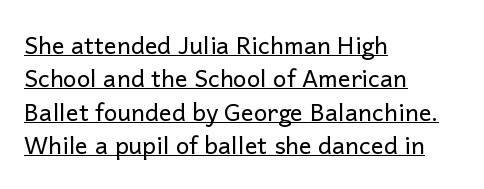
The image shows 24 px text type, upright; set left-aligned, normal line spacing (1.39x), normal letter spacing, underlined.
